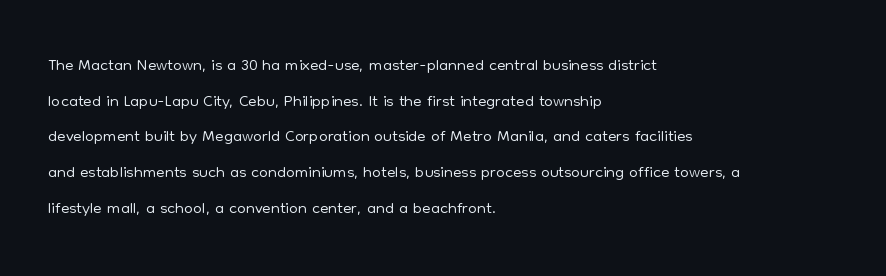
{"italic": "no", "bold": "no", "underline": "no", "align": "left", "line_spacing": "normal", "line_spacing_ratio": 1.43, "letter_spacing": "normal", "letter_spacing_em": 0.0, "glyph_px": 25}
